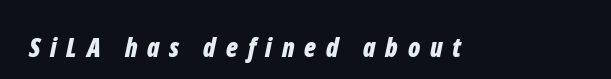
The image shows 26 px bold type, italic (leaning right); set unusually wide letter spacing (+0.38 em), not underlined.
